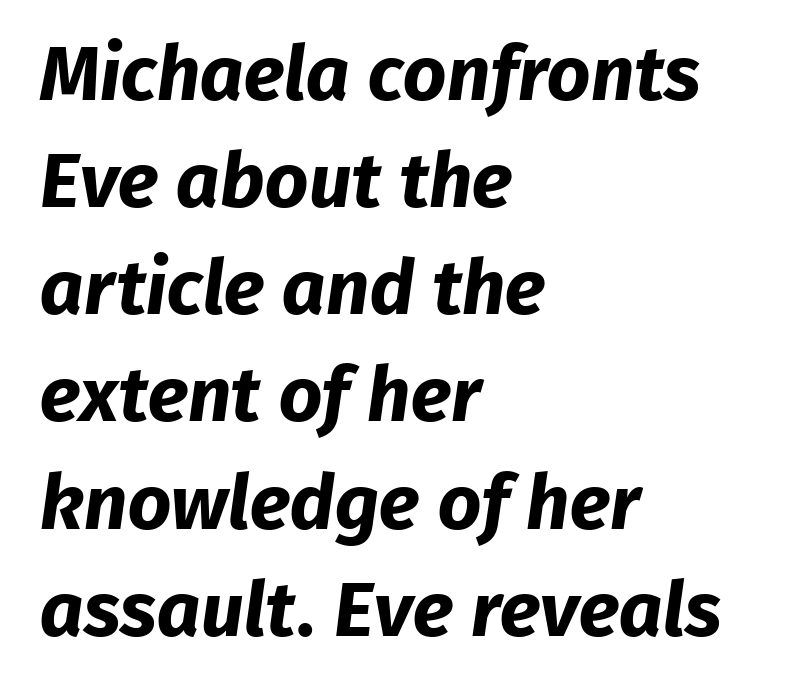
The image shows 76 px bold sans-serif type; set left-aligned, normal line spacing (1.41x), normal letter spacing, not underlined; low stroke contrast and a medium x-height.
